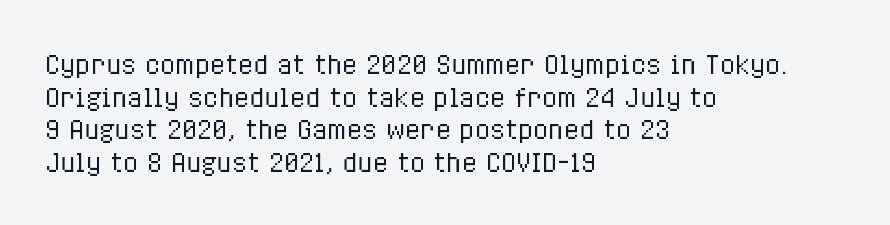
The image shows 25 px text type, upright; set left-aligned, normal line spacing (1.31x), normal letter spacing, not underlined.
